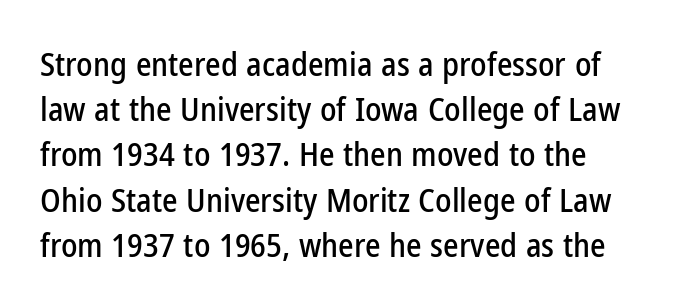
Standard letterfit; no display-style spreading of the glyphs. Grotesque or geometric, the face here clearly has no serifs. Line beginnings align vertically; line endings do not. Horizontal bands of white between lines are of average thickness. These lines were composed using upright roman letters.
